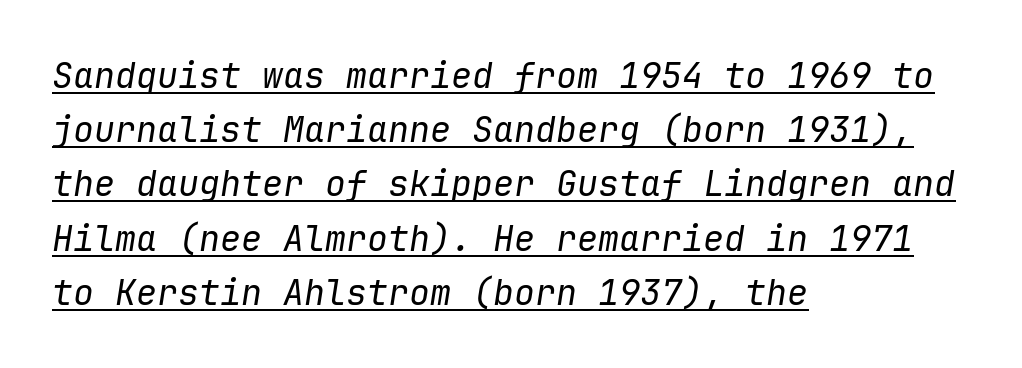
{"italic": "yes", "lean": "right", "slant_degrees": 9, "bold": "no", "weight": "regular", "width": "normal", "stroke_contrast": "low", "x_height": "medium", "monospaced": "yes", "underline": "yes", "align": "left", "line_spacing": "normal", "line_spacing_ratio": 1.55, "letter_spacing": "normal", "letter_spacing_em": 0.0, "glyph_px": 35}
